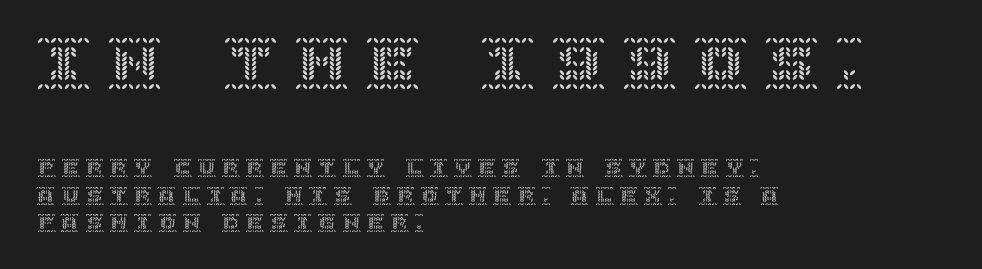
The image shows 53 px text type, upright; set left-aligned, normal line spacing (1.51x), unusually wide letter spacing (+0.34 em), not underlined; the first (top) block is 2.94x larger; a large x-height.
